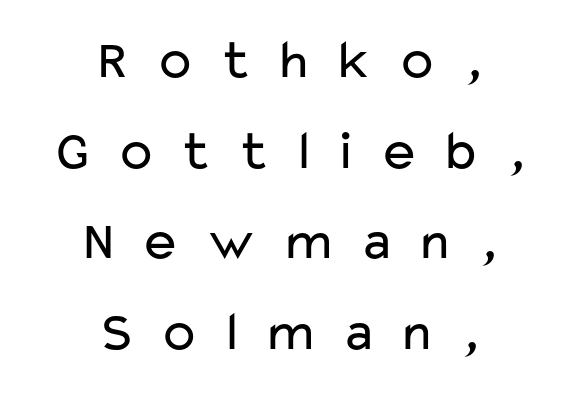
Q: Is the text bold? A: No.
Q: Is the text italic (slanted)? A: No, it is upright.
Q: Is the typeface a serif or a sans-serif typeface? A: Sans-serif.
Q: Is the text underlined? A: No.
Q: How is the paragraph aligned? A: Centered.
Q: Is the spacing between letters normal or unusually wide? A: Unusually wide.
Q: Is the spacing between lines tight, normal or loose? A: Normal.
Q: Width (condensed, normal, or wide)? A: Wide.
Q: Stroke contrast? A: Low.
Q: x-height? A: Medium.
Q: Monospaced? A: No.
